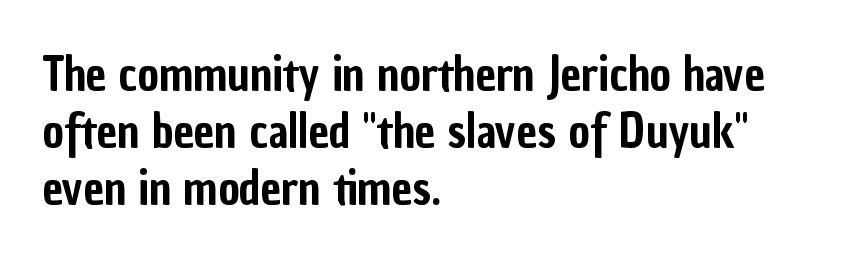
Q: Is the text italic (slanted)? A: No, it is upright.
Q: Is the typeface a serif or a sans-serif typeface? A: Sans-serif.
Q: Is the text underlined? A: No.
Q: How is the paragraph aligned? A: Left-aligned.
Q: Is the spacing between letters normal or unusually wide? A: Normal.
Q: Width (condensed, normal, or wide)? A: Condensed.
Q: Stroke contrast? A: Low.
Q: x-height? A: Medium.
Q: Monospaced? A: No.
